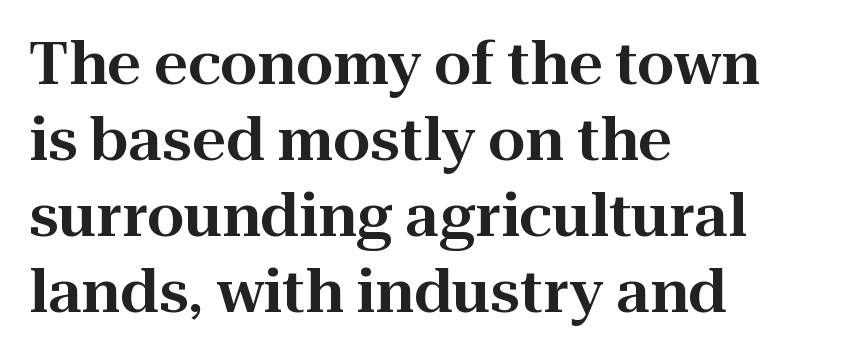
The image shows 59 px serif type, upright; set left-aligned, normal line spacing (1.29x), normal letter spacing, not underlined; high stroke contrast and a medium x-height.
